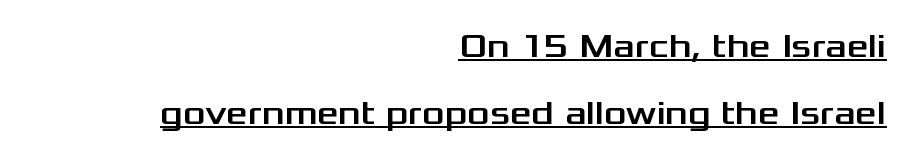
{"serif": "no", "italic": "no", "width": "wide", "stroke_contrast": "medium", "x_height": "medium", "monospaced": "no", "underline": "yes", "align": "right", "line_spacing": "loose", "line_spacing_ratio": 1.97, "letter_spacing": "normal", "letter_spacing_em": 0.0, "glyph_px": 34}
